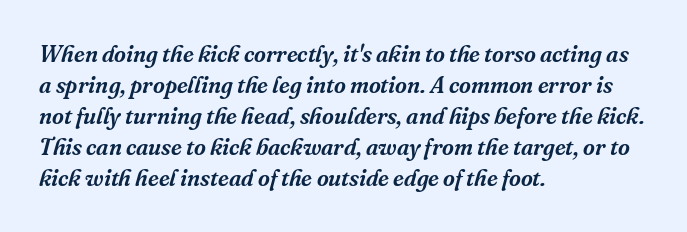
The image shows 23 px text type, italic (leaning right); set left-aligned, normal line spacing (1.35x), normal letter spacing, not underlined.
